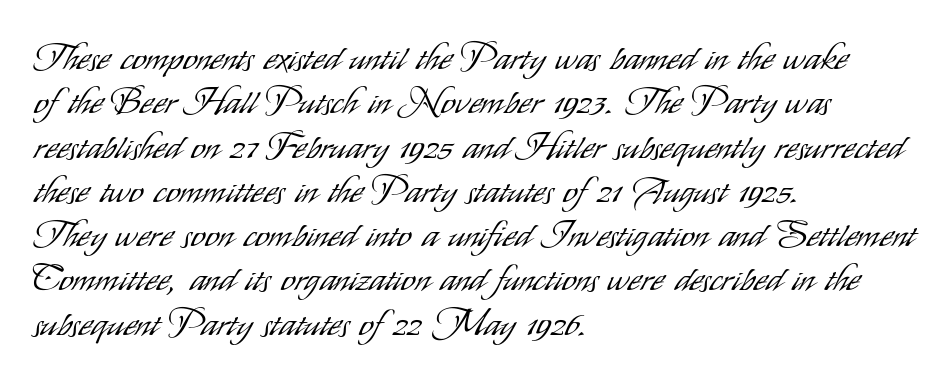
Here the designer chose a conventional face with non-uniform glyph widths. Short and long lines alike share a common starting point at left. Typographically, this falls in the sans-serif category.
